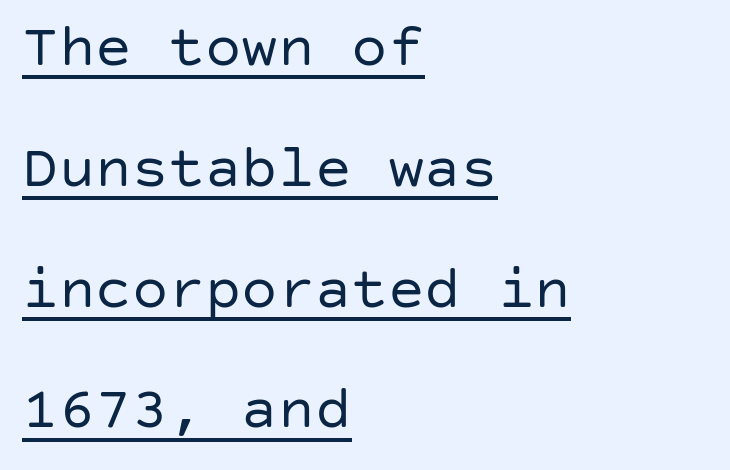
The sample's only ornament is a line tracing under the words. In terms of leading, this rendering errs on the spacious side. Compared with typical body copy, the letter spacing here is the same. Does the copy run flush right? No — it runs flush left. Is the stroke heavy? The answer is a plain regular-or-lighter.
